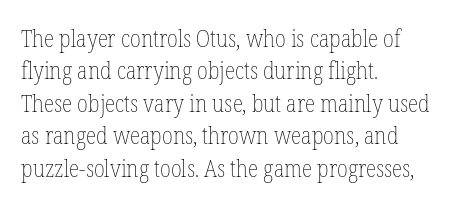
The image shows 24 px text type, upright; set left-aligned, normal line spacing (1.35x), normal letter spacing, not underlined.
